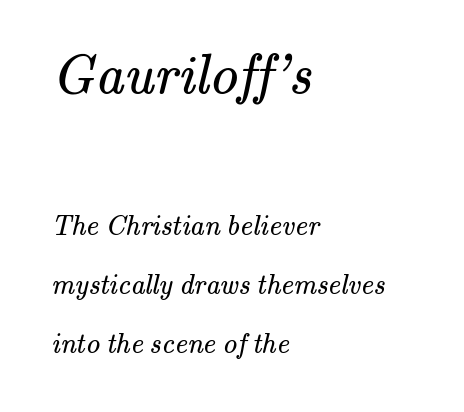
Q: Is the text bold? A: No.
Q: Is the typeface a serif or a sans-serif typeface? A: Serif.
Q: Is the text underlined? A: No.
Q: How is the paragraph aligned? A: Left-aligned.
Q: Is the spacing between letters normal or unusually wide? A: Normal.
Q: Is the spacing between lines tight, normal or loose? A: Loose.
Q: Which block of text is set in a larger size, the first (top) or the second (bottom)? A: The first (top) one.
Q: Width (condensed, normal, or wide)? A: Normal.
Q: Stroke contrast? A: Medium.
Q: x-height? A: Small.
Q: Monospaced? A: No.
